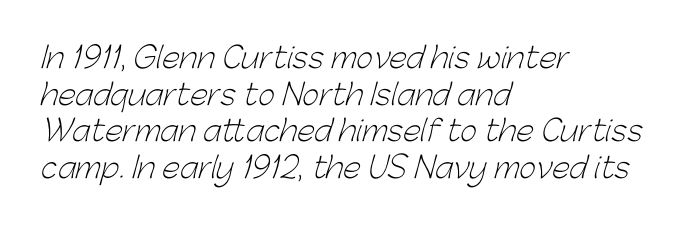
The image shows 29 px light sans-serif type; set left-aligned, normal line spacing (1.26x), normal letter spacing, not underlined; low stroke contrast and a medium x-height.
